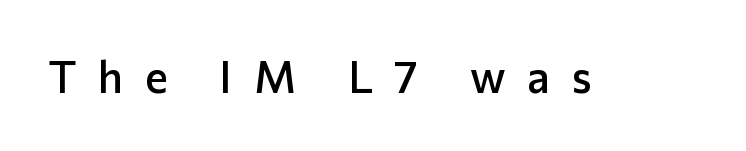
Rendered with straight, roman letterforms. Varying glyph widths throughout — classic text-font behaviour. I'd describe the lettering as semibold — firm but not a full bold. Font category for this specimen: sans-serif. Decoration check: the copy has no underline. The letterforms stand isolated, each surrounded by extra space.
